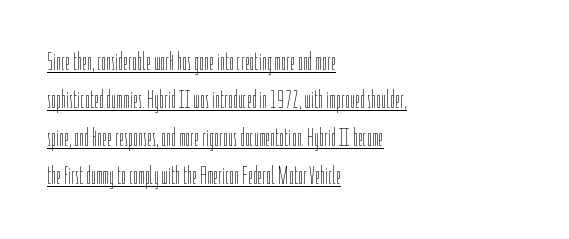
Vertical stems look standard width or narrower in stroke. Every word sits above its own underline. The letters sit at their default tracking, neither squeezed nor spread. Do the letters lean? They stand straight.
